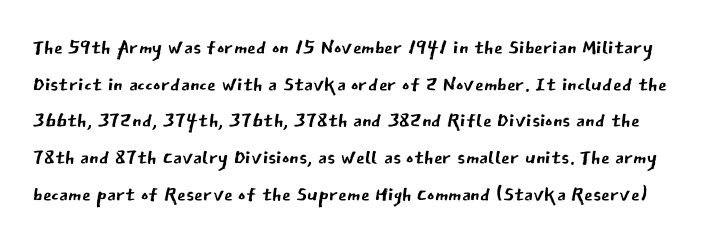
The image shows 28 px regular-weight sans-serif type, upright; set normal line spacing (1.31x), normal letter spacing, not underlined; low stroke contrast and a medium x-height.
